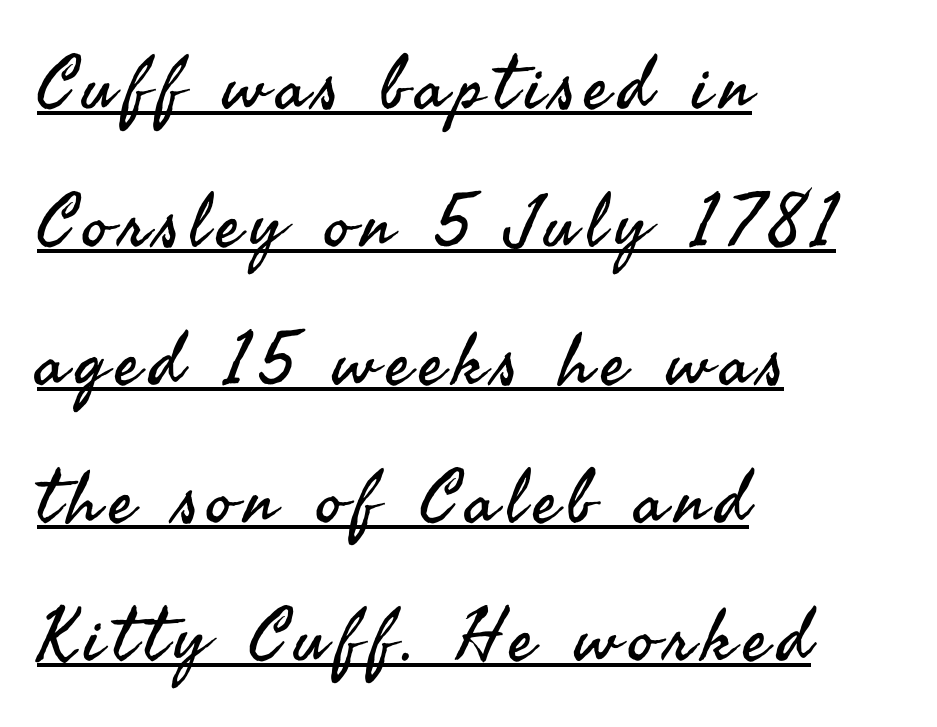
The image shows 73 px regular-weight sans-serif type; set left-aligned, line spacing 1.89x, underlined; medium stroke contrast and a small x-height.
